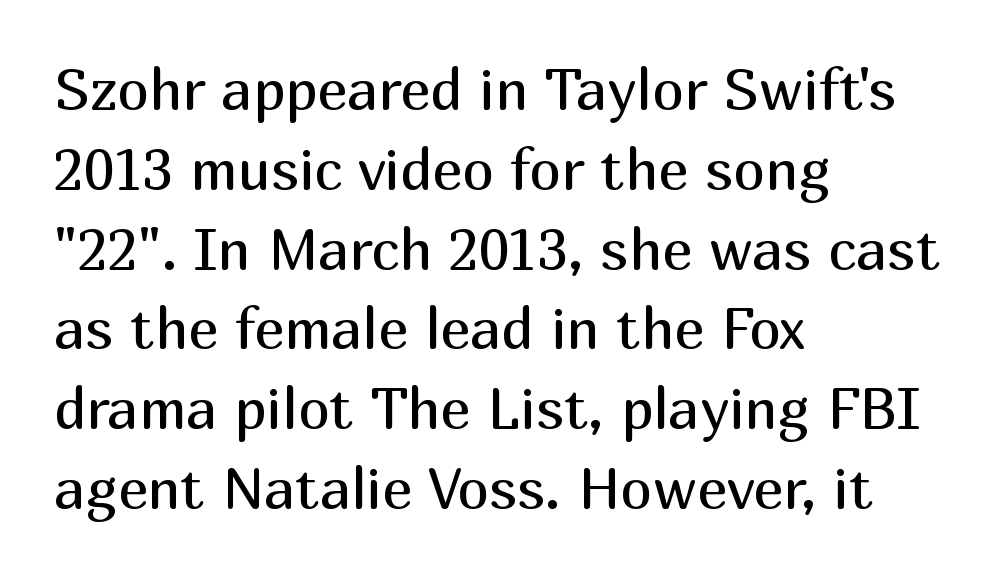
The image shows 57 px regular-weight sans-serif type, upright; set left-aligned, normal line spacing (1.4x), normal letter spacing, not underlined; medium stroke contrast and a medium x-height.
